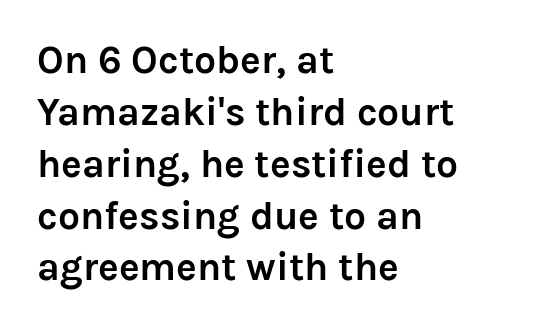
A sans-serif font was chosen for this passage. The foot of each line stays bare and open. Ascenders rise straight up at ninety degrees. Compared with an ordinary text face, these strokes are far heavier — a full bold.
